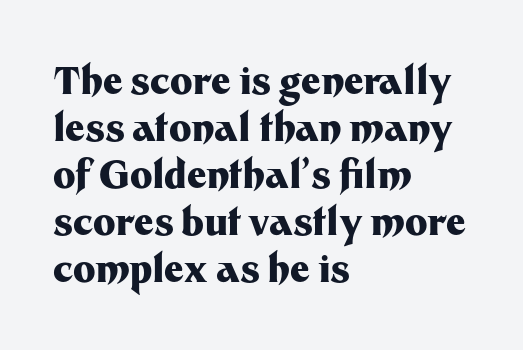
The image shows 38 px heavy sans-serif type, upright; set left-aligned, line spacing 1.24x, normal letter spacing, not underlined; medium stroke contrast and a medium x-height.
